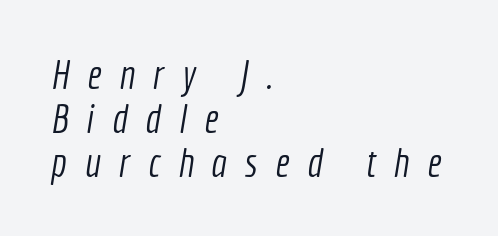
The image shows 41 px light, condensed sans-serif type; set left-aligned, tight line spacing (1.07x), unusually wide letter spacing (+0.43 em), not underlined; a medium x-height.
